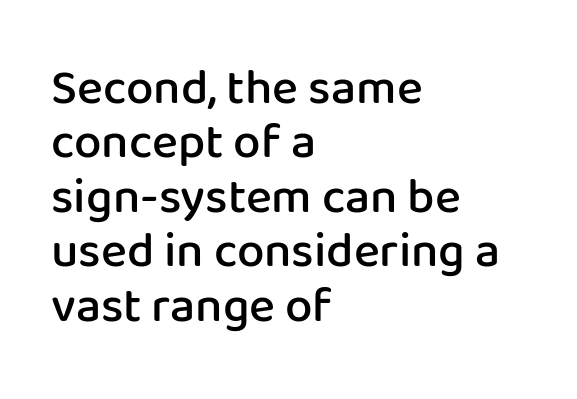
Q: Is the text bold? A: Semi-bold.
Q: Is the text italic (slanted)? A: No, it is upright.
Q: Is the typeface a serif or a sans-serif typeface? A: Sans-serif.
Q: Is the text underlined? A: No.
Q: How is the paragraph aligned? A: Left-aligned.
Q: Is the spacing between letters normal or unusually wide? A: Normal.
Q: Is the spacing between lines tight, normal or loose? A: Tight.
Q: Width (condensed, normal, or wide)? A: Normal.
Q: Stroke contrast? A: Low.
Q: x-height? A: Medium.
Q: Monospaced? A: No.
